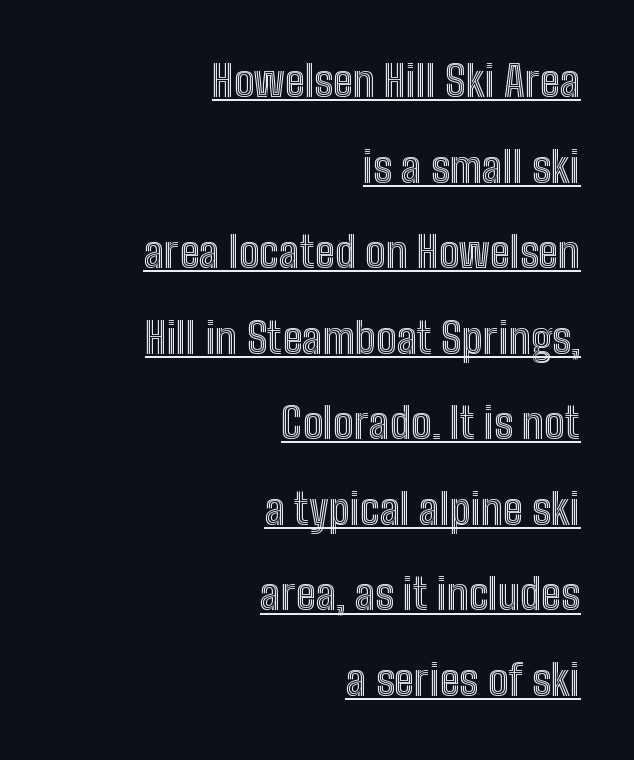
The image shows 43 px condensed type, upright; set right-aligned, loose line spacing (1.99x), normal letter spacing, underlined; a medium x-height.
